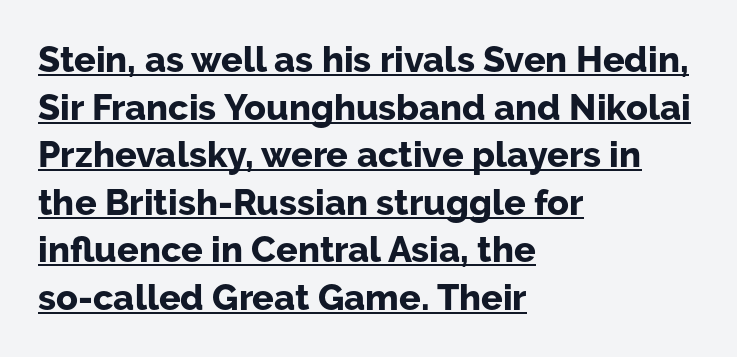
The image shows 36 px bold sans-serif type, upright; set left-aligned, normal line spacing (1.32x), normal letter spacing, underlined; low stroke contrast and a medium x-height.
